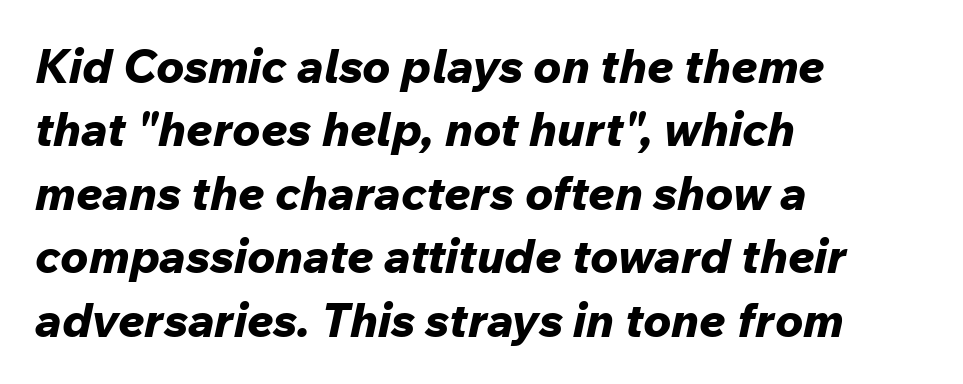
Q: Is the text bold? A: Yes.
Q: Is the text italic (slanted)? A: Yes, it leans right by about 12 degrees.
Q: Is the text underlined? A: No.
Q: How is the paragraph aligned? A: Left-aligned.
Q: Is the spacing between letters normal or unusually wide? A: Normal.
Q: Is the spacing between lines tight, normal or loose? A: Normal.
Q: Width (condensed, normal, or wide)? A: Normal.
Q: Stroke contrast? A: Low.
Q: x-height? A: Medium.
Q: Monospaced? A: No.
